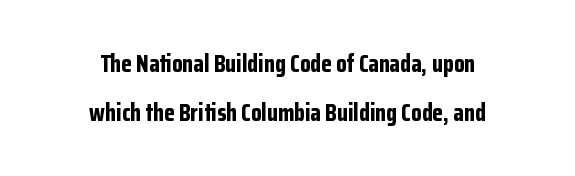
{"italic": "no", "bold": "yes", "underline": "no", "align": "center", "line_spacing": "loose", "line_spacing_ratio": 2.04, "letter_spacing": "normal", "letter_spacing_em": 0.0, "glyph_px": 24}
